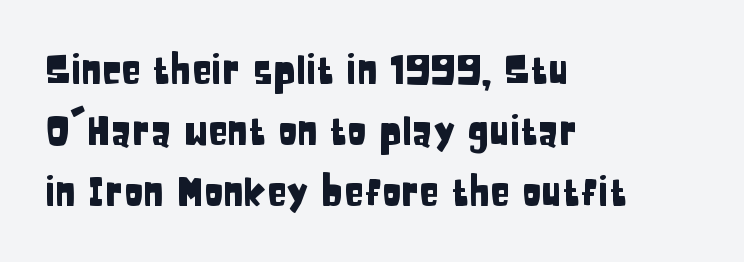
Is the block centered? No — it sits flush against the left margin. The space beneath each line is pristine and unruled. Default kerning and tracking; the words read as compact shapes. Designer's note — italics off, roman on. Serif or sans? Sans — the stroke terminals are bare.
